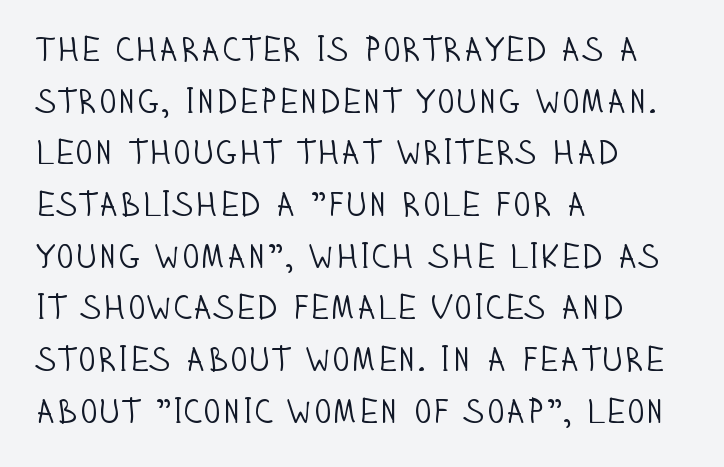
Unlike italic type, these characters show no tilt at all. Each letter's strokes conclude bluntly, with no projecting serifs. Is this a heavy cut? Hardly; it is regular or lighter. Just letters on the line, the space beneath them empty. Nobody touched the tracking dial on this one.
